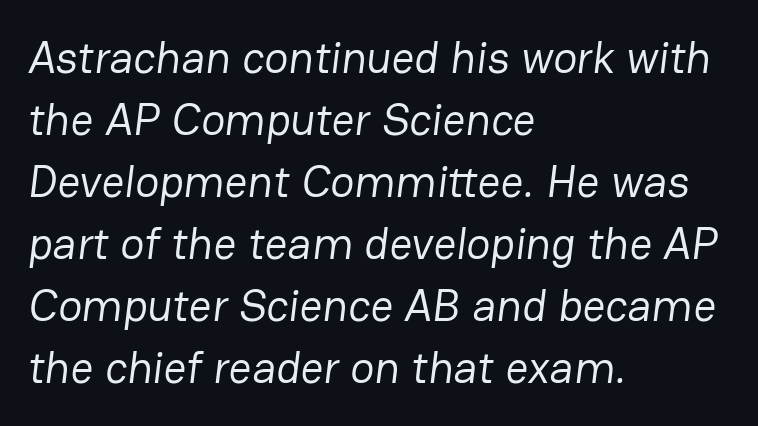
The image shows 45 px regular-weight sans-serif type; set left-aligned, normal line spacing (1.38x), normal letter spacing, not underlined; low stroke contrast and a medium x-height.
